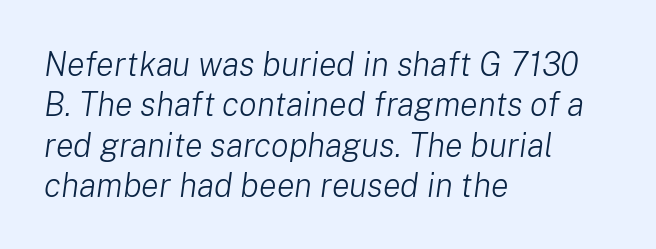
Q: Is the text bold? A: No.
Q: Is the text italic (slanted)? A: Yes, it leans right by about 8 degrees.
Q: Is the text underlined? A: No.
Q: How is the paragraph aligned? A: Left-aligned.
Q: Is the spacing between letters normal or unusually wide? A: Normal.
Q: Width (condensed, normal, or wide)? A: Normal.
Q: Stroke contrast? A: Low.
Q: x-height? A: Medium.
Q: Monospaced? A: No.
